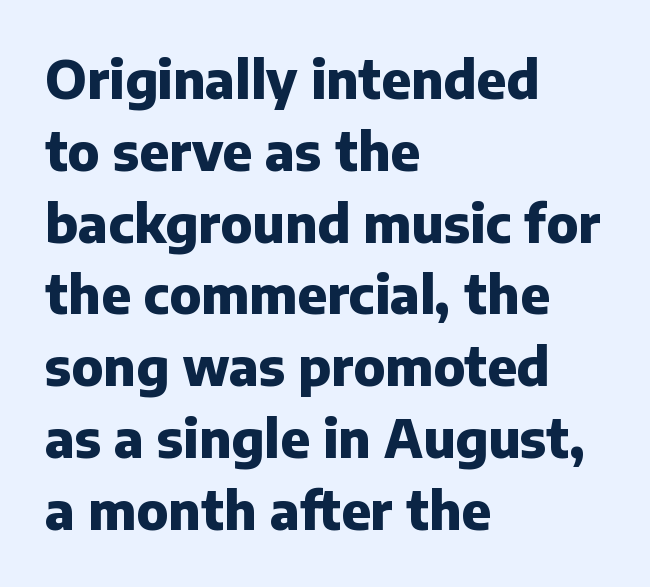
The image shows 52 px heavy sans-serif type, upright; set left-aligned, normal line spacing (1.38x), normal letter spacing, not underlined; low stroke contrast and a medium x-height.
